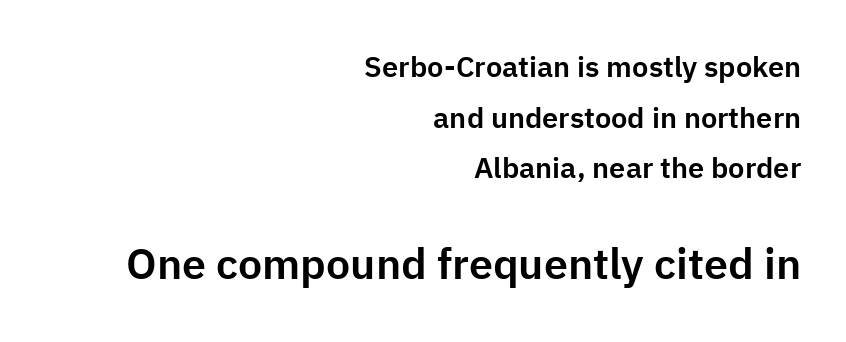
The image shows 43 px sans-serif type, upright; set right-aligned, line spacing 1.75x, normal letter spacing, not underlined; the second (bottom) block is 1.48x larger; low stroke contrast and a medium x-height.
